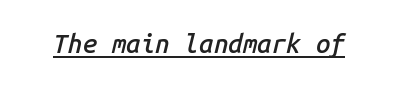
The font is running at a semibold setting, under full bold. These characters rest on top of a visible drawn line. No extra tracking has been applied to these lines. Posture: slanted.
